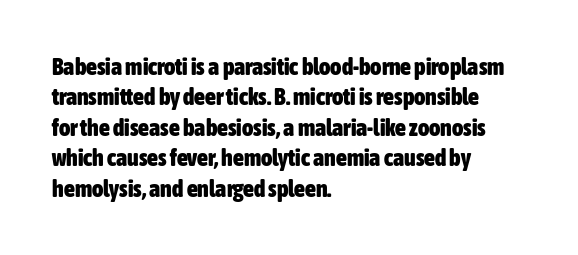
{"italic": "no", "bold": "yes", "underline": "no", "align": "left", "line_spacing": "normal", "line_spacing_ratio": 1.27, "letter_spacing": "normal", "letter_spacing_em": 0.0, "glyph_px": 24}
